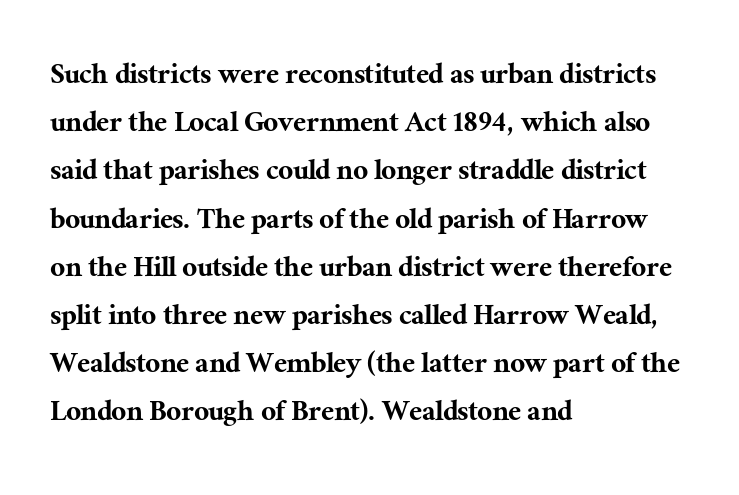
{"serif": "yes", "italic": "no", "width": "normal", "stroke_contrast": "medium", "x_height": "medium", "monospaced": "no", "underline": "no", "align": "left", "line_spacing": "normal", "line_spacing_ratio": 1.46, "letter_spacing": "normal", "letter_spacing_em": 0.0, "glyph_px": 33}
